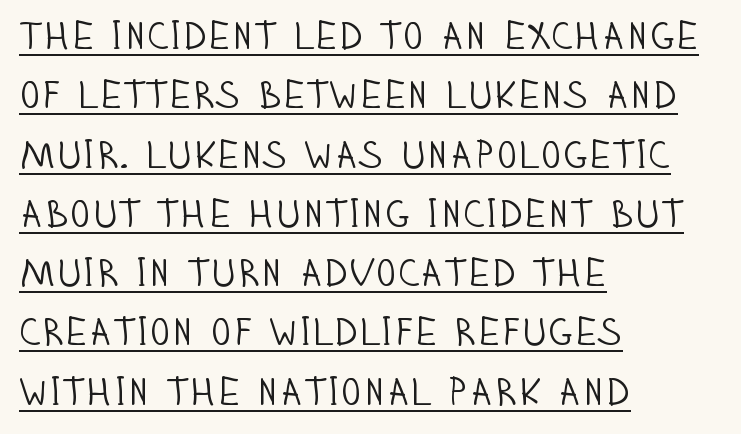
{"serif": "no", "italic": "no", "bold": "no", "weight": "light", "width": "condensed", "stroke_contrast": "low", "x_height": "large", "monospaced": "no", "underline": "yes", "align": "left", "line_spacing": "normal", "line_spacing_ratio": 1.52, "letter_spacing": "normal", "letter_spacing_em": 0.0, "glyph_px": 39}
